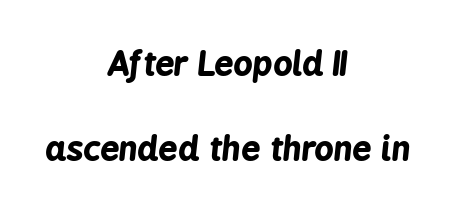
In terms of weight, the rendering is a true, heavy bold. The paragraph has two soft edges and a firm central axis. Would a proofreader flag this as italicized? Yes. Think of a printed novel: that variable character pitch is what you see here.
